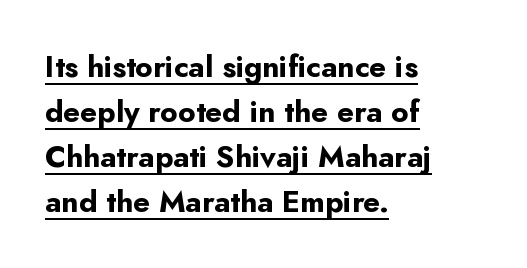
Ordinary non-slanted type is in use. Heavy-handed strokes throughout: this text is bold. A typesetter would call this proportional, since set widths differ per character. The lines are quadded left. A baseline rule has been typeset under these characters.
